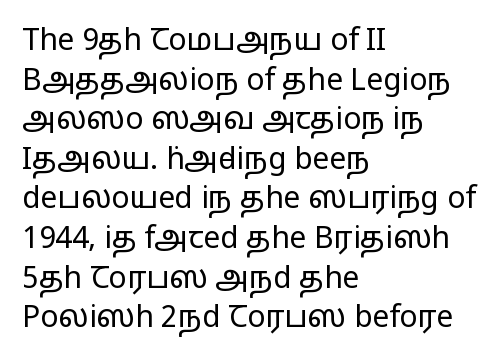
The image shows 30 px regular-weight, wide sans-serif type, upright; set left-aligned, normal line spacing (1.32x), normal letter spacing, not underlined; low stroke contrast and a medium x-height.
